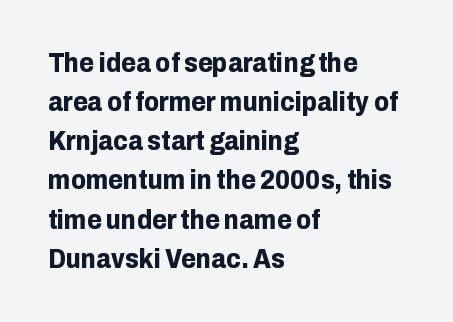
The image shows 27 px bold type, upright; set left-aligned, normal line spacing (1.45x), normal letter spacing, not underlined.
